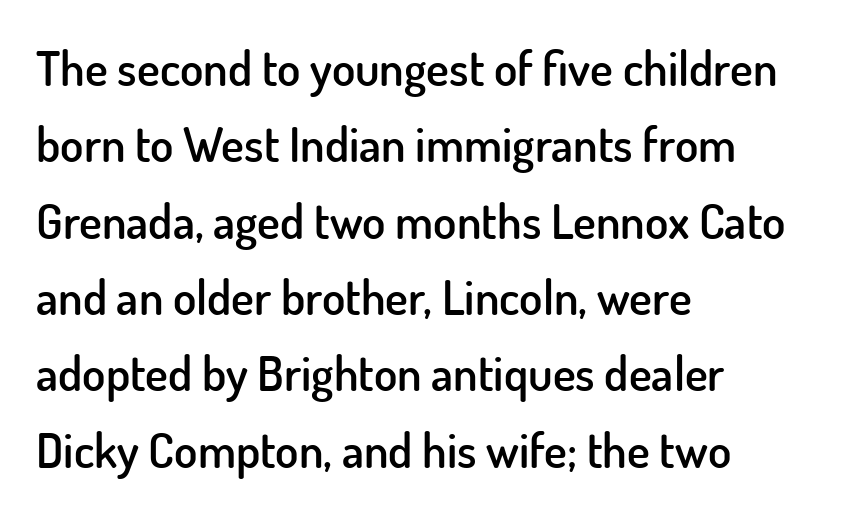
The image shows 48 px semibold sans-serif type, upright; set left-aligned, normal line spacing (1.59x), normal letter spacing, not underlined; low stroke contrast and a small x-height.
